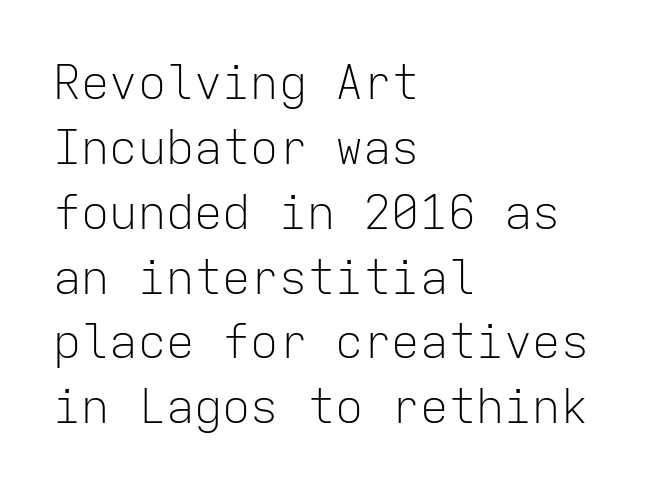
The image shows 47 px light sans-serif type, upright, monospaced; set left-aligned, normal line spacing (1.38x), normal letter spacing, not underlined; low stroke contrast and a medium x-height.
